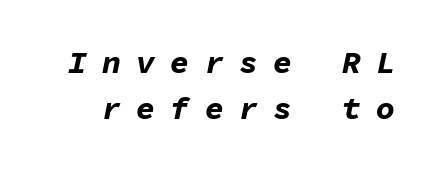
Q: Is the text bold? A: Yes.
Q: Is the text italic (slanted)? A: Yes, it leans right by about 11 degrees.
Q: Is the text underlined? A: No.
Q: Is the spacing between letters normal or unusually wide? A: Unusually wide.
Q: Is the spacing between lines tight, normal or loose? A: Normal.
Q: Width (condensed, normal, or wide)? A: Normal.
Q: Stroke contrast? A: Low.
Q: x-height? A: Medium.
Q: Monospaced? A: Yes.
